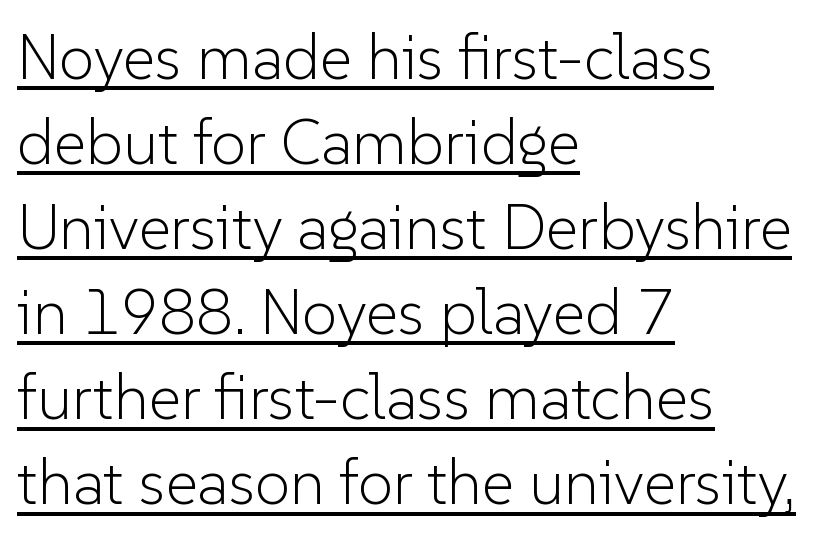
Q: Is the text bold? A: No.
Q: Is the text italic (slanted)? A: No, it is upright.
Q: Is the typeface a serif or a sans-serif typeface? A: Sans-serif.
Q: Is the text underlined? A: Yes.
Q: How is the paragraph aligned? A: Left-aligned.
Q: Is the spacing between letters normal or unusually wide? A: Normal.
Q: Is the spacing between lines tight, normal or loose? A: Normal.
Q: Width (condensed, normal, or wide)? A: Normal.
Q: Stroke contrast? A: Low.
Q: x-height? A: Medium.
Q: Monospaced? A: No.
